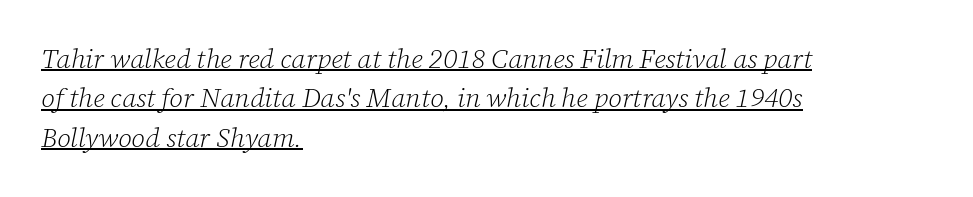
The image shows 27 px text type, italic (leaning right); set left-aligned, normal line spacing (1.46x), normal letter spacing, underlined.
